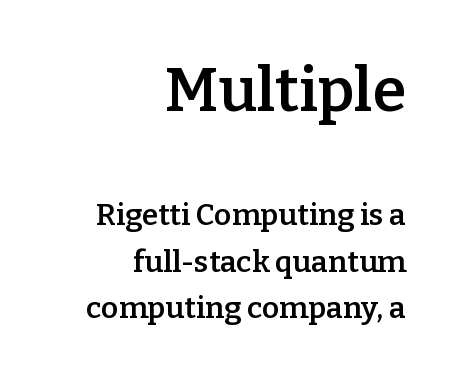
Q: Is the text bold? A: Semi-bold.
Q: Is the text italic (slanted)? A: No, it is upright.
Q: Is the typeface a serif or a sans-serif typeface? A: Serif.
Q: Is the text underlined? A: No.
Q: How is the paragraph aligned? A: Right-aligned.
Q: Is the spacing between letters normal or unusually wide? A: Normal.
Q: Is the spacing between lines tight, normal or loose? A: Normal.
Q: Which block of text is set in a larger size, the first (top) or the second (bottom)? A: The first (top) one.
Q: Width (condensed, normal, or wide)? A: Normal.
Q: Stroke contrast? A: Low.
Q: x-height? A: Medium.
Q: Monospaced? A: No.
